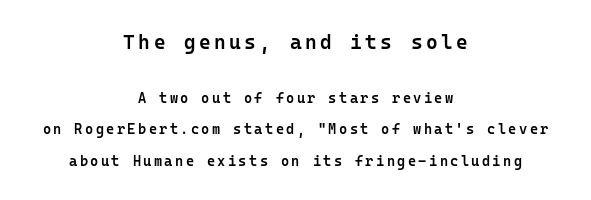
{"italic": "no", "bold": "semi", "underline": "no", "align": "center", "line_spacing": "loose", "line_spacing_ratio": 2.22, "larger_block": "first", "size_ratio": 1.43, "glyph_px": 20}
